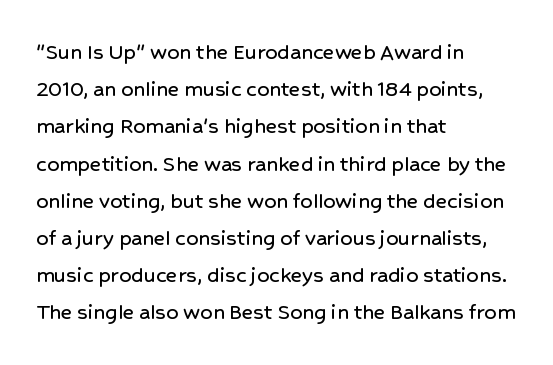
Q: Is the text italic (slanted)? A: No, it is upright.
Q: Is the text underlined? A: No.
Q: How is the paragraph aligned? A: Left-aligned.
Q: Is the spacing between letters normal or unusually wide? A: Normal.
Q: Is the spacing between lines tight, normal or loose? A: Normal.
